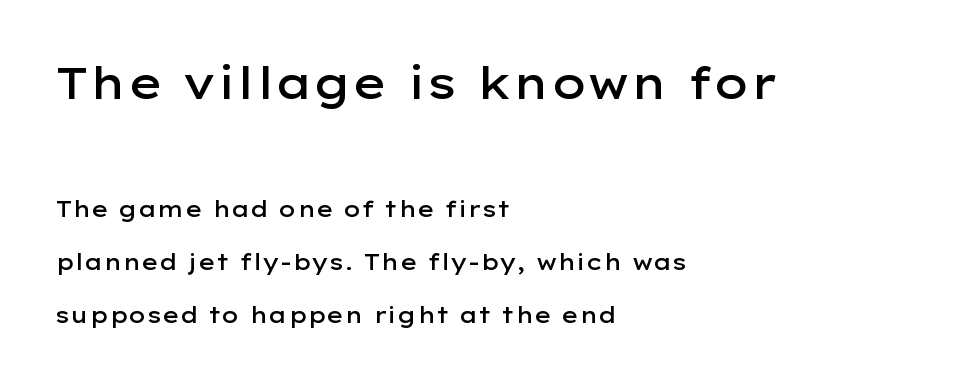
Spacing verdict: proportional, widths tailored to each character. The passage shown is not underscored anywhere. Default kerning and tracking; the words read as compact shapes. The strokes are fattened partway — semibold, not bold.
